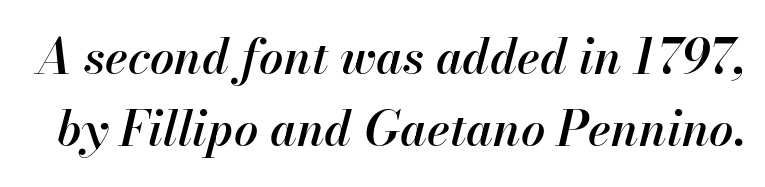
The passage shown is typed in a proportional face where columns would drift. Every letter is mildly thick-stroked: semibold rather than bold. Letter spacing: default. If you measured baseline to baseline, you'd find a middling distance. The rendering applies a slant to the glyphs.
